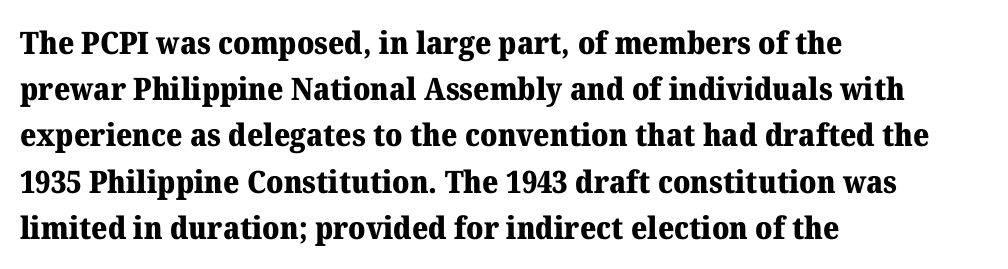
One glance says typical: line gaps are just what's usual. Quick note: not italic, upright. Caption: bold face, heavy strokes. Font category for this specimen: serif. Compared with typical body copy, the letter spacing here is the same. A clean baseline with only descenders dipping below it.
